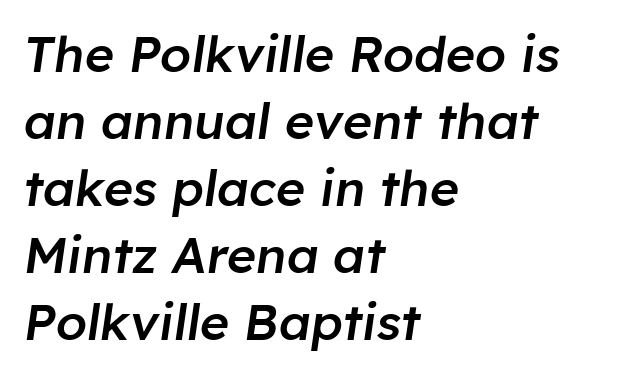
{"italic": "yes", "lean": "right", "slant_degrees": 8, "bold": "semi", "weight": "semibold", "width": "normal", "stroke_contrast": "low", "x_height": "medium", "monospaced": "no", "underline": "no", "align": "left", "line_spacing": "normal", "line_spacing_ratio": 1.34, "letter_spacing": "normal", "letter_spacing_em": 0.0, "glyph_px": 50}
